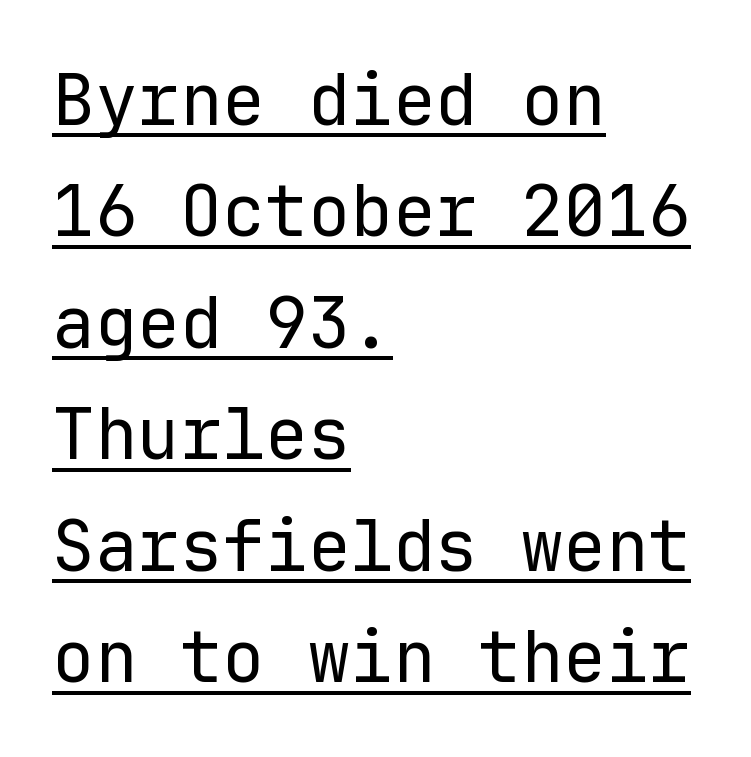
The image shows 71 px regular-weight sans-serif type, upright, monospaced; set left-aligned, normal line spacing (1.57x), normal letter spacing, underlined; low stroke contrast and a medium x-height.
